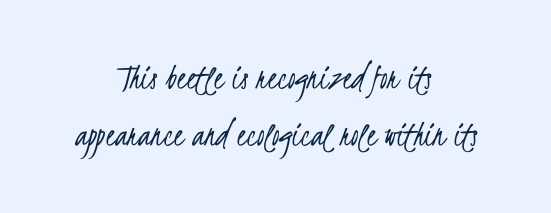
{"serif": "no", "bold": "no", "weight": "light", "width": "condensed", "stroke_contrast": "low", "x_height": "small", "monospaced": "no", "underline": "no", "align": "center", "line_spacing": "normal", "line_spacing_ratio": 1.53, "letter_spacing": "normal", "letter_spacing_em": 0.0, "glyph_px": 37}
